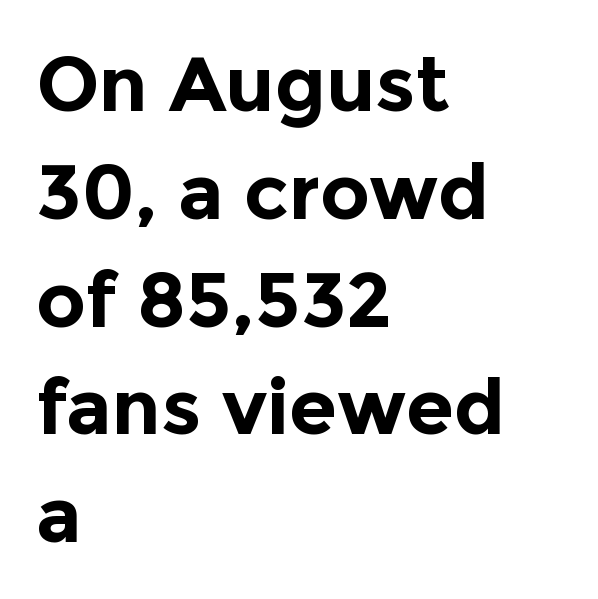
{"serif": "no", "italic": "no", "bold": "yes", "weight": "bold", "width": "normal", "x_height": "medium", "monospaced": "no", "underline": "no", "align": "left", "line_spacing": "normal", "line_spacing_ratio": 1.4, "letter_spacing": "normal", "letter_spacing_em": 0.0, "glyph_px": 77}
